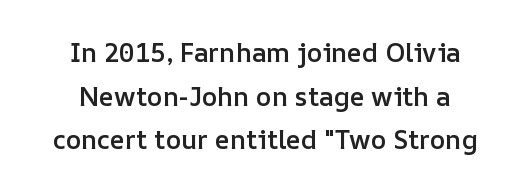
{"italic": "no", "bold": "semi", "underline": "no", "align": "center", "line_spacing": "normal", "line_spacing_ratio": 1.68, "letter_spacing": "normal", "letter_spacing_em": 0.0, "glyph_px": 26}
